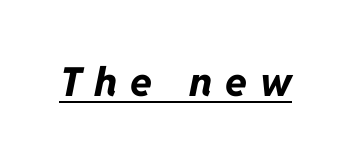
{"italic": "yes", "lean": "right", "slant_degrees": 11, "bold": "yes", "weight": "bold", "width": "normal", "stroke_contrast": "low", "x_height": "medium", "monospaced": "no", "underline": "yes", "letter_spacing": "wide", "letter_spacing_em": 0.32, "glyph_px": 40}
